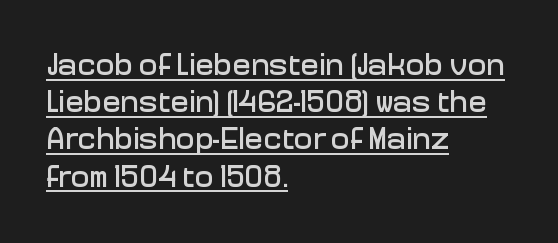
{"serif": "no", "italic": "no", "width": "normal", "stroke_contrast": "low", "x_height": "medium", "monospaced": "no", "underline": "yes", "align": "left", "line_spacing_ratio": 1.2, "letter_spacing": "normal", "letter_spacing_em": 0.0, "glyph_px": 31}
